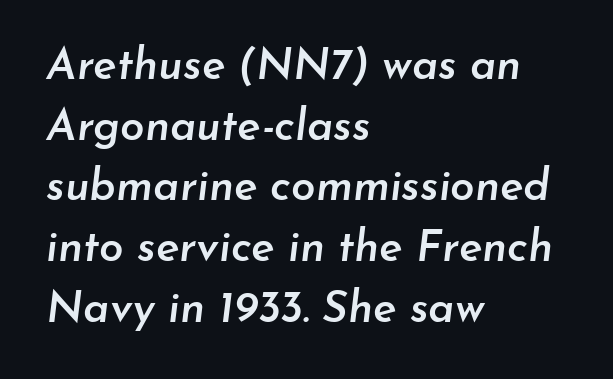
Typeset ragged right — the left edge is the straight one. Each row of text sits above clean, open space. This block has exactly the height ordinary leading produces. How are the letters spaced? Ordinarily, with no added tracking.
